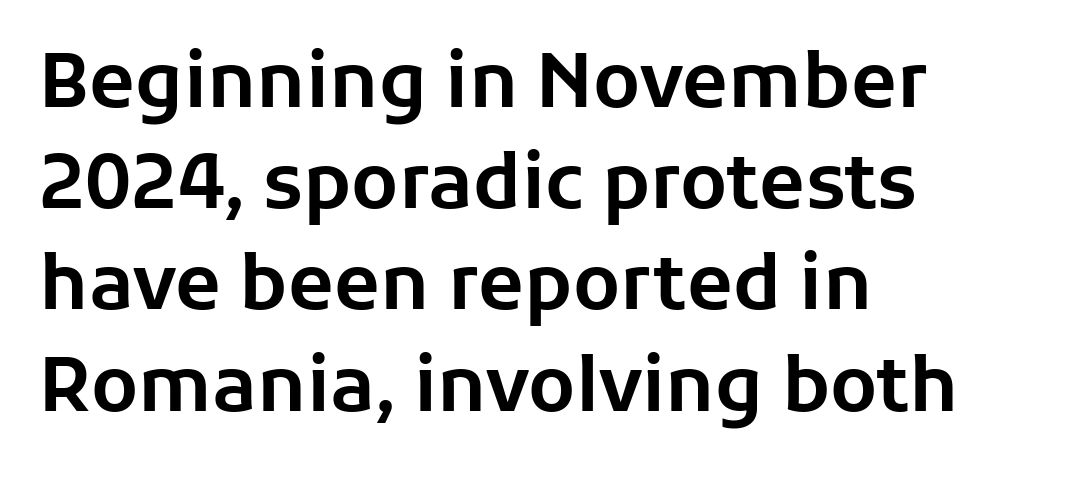
{"serif": "no", "italic": "no", "width": "normal", "stroke_contrast": "low", "x_height": "medium", "monospaced": "no", "underline": "no", "align": "left", "line_spacing": "normal", "line_spacing_ratio": 1.35, "letter_spacing": "normal", "letter_spacing_em": 0.0, "glyph_px": 75}
